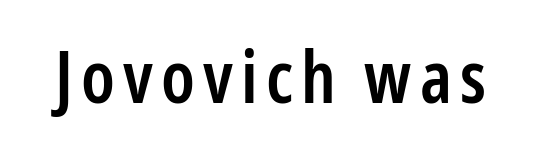
Q: Is the text bold? A: Semi-bold.
Q: Is the text italic (slanted)? A: No, it is upright.
Q: Is the typeface a serif or a sans-serif typeface? A: Sans-serif.
Q: Is the text underlined? A: No.
Q: Width (condensed, normal, or wide)? A: Condensed.
Q: Stroke contrast? A: Low.
Q: x-height? A: Medium.
Q: Monospaced? A: No.
